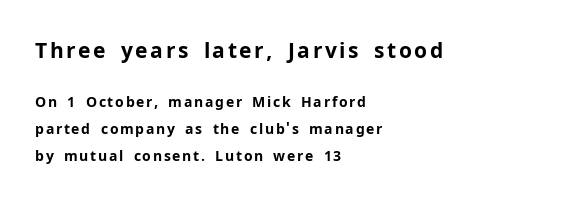
The image shows 21 px bold type, upright; set left-aligned, loose line spacing (1.93x), not underlined; the first (top) block is 1.5x larger.
